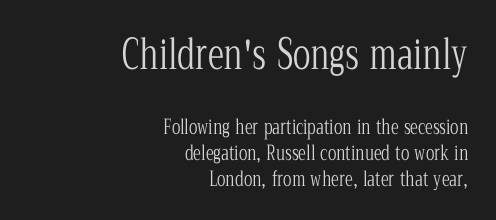
{"serif": "yes", "italic": "no", "bold": "no", "weight": "light", "width": "condensed", "stroke_contrast": "low", "x_height": "medium", "monospaced": "no", "underline": "no", "align": "right", "line_spacing": "normal", "line_spacing_ratio": 1.3, "letter_spacing": "normal", "letter_spacing_em": 0.0, "larger_block": "first", "size_ratio": 2.05, "glyph_px": 41}
